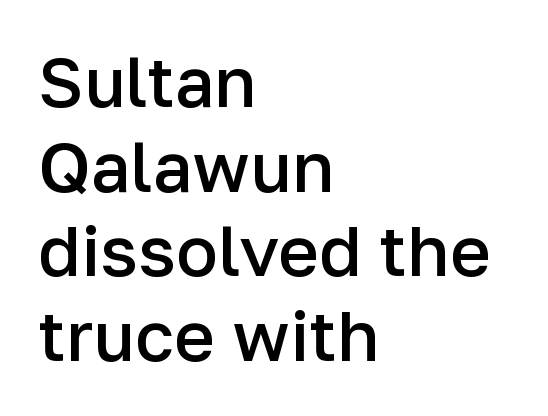
The rendering anchors every line to the left-hand side. Letter spacing: default. Letters rest on an invisible, unmarked baseline. Italic? Not at all — the glyphs are vertical. The font family rendered here belongs to the sans-serif group. The letters advance in unequal steps, a hallmark of proportional type.
